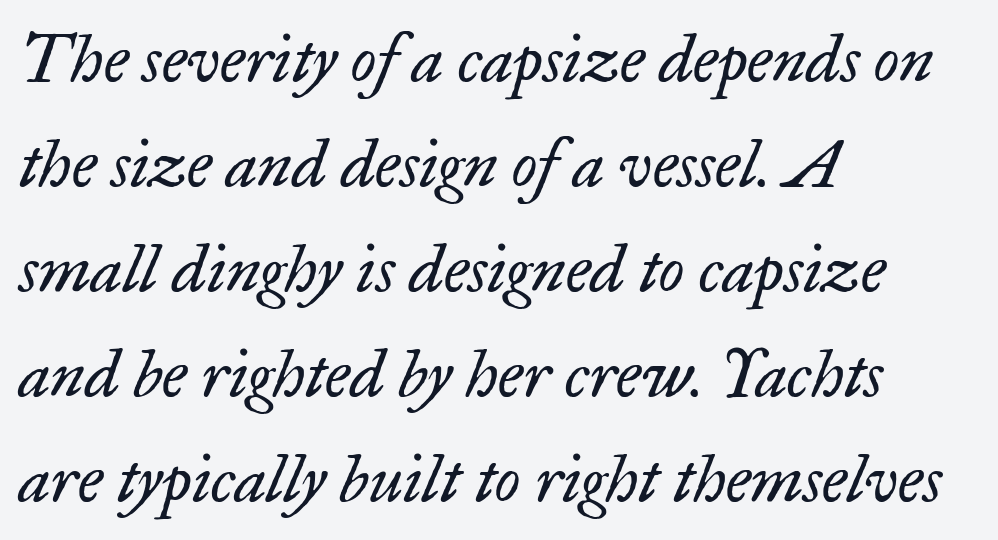
The image shows 66 px regular-weight serif type, italic (leaning right); set left-aligned, normal line spacing (1.59x), normal letter spacing, not underlined; low stroke contrast and a small x-height.
